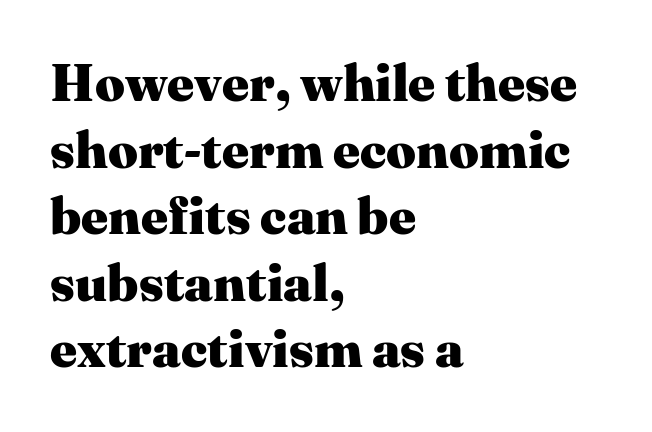
This rendering leaves character spacing at its baseline value. Chunky letters — that's bold for sure. These lines were composed using upright roman letters. Descender tails drop into unmarked territory.
